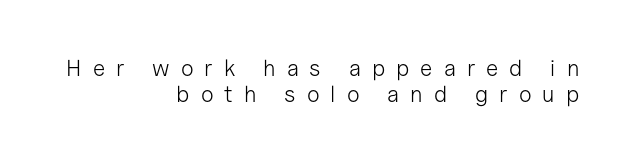
Tracking value appears strongly positive — letters spread wide. Is the stroke heavy? The answer is a plain regular-or-lighter. Vertical strokes here are truly vertical. Letters rest on an invisible, unmarked baseline. Line spacing here is tight.
